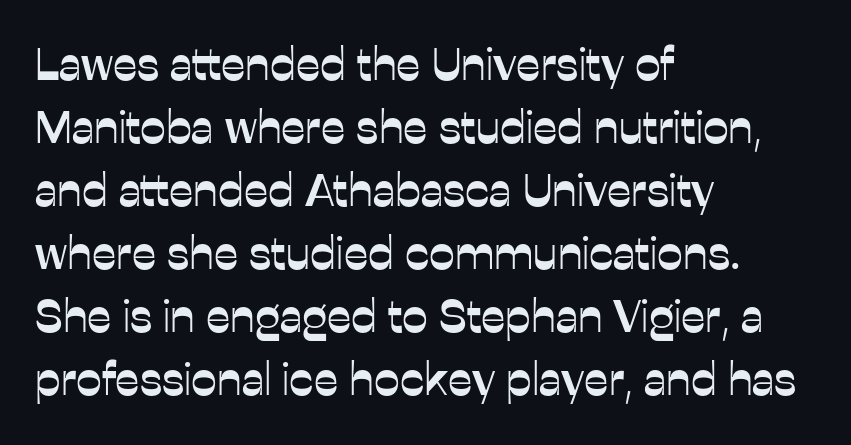
{"serif": "no", "italic": "no", "width": "normal", "stroke_contrast": "low", "x_height": "medium", "monospaced": "no", "underline": "no", "align": "left", "line_spacing": "normal", "line_spacing_ratio": 1.37, "letter_spacing": "normal", "letter_spacing_em": 0.0, "glyph_px": 46}
